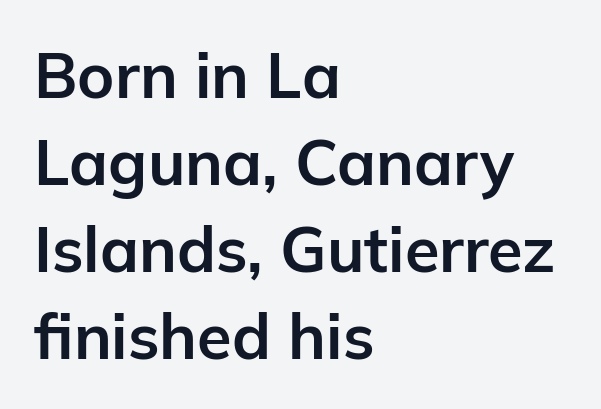
Q: Is the text bold? A: Yes.
Q: Is the text italic (slanted)? A: No, it is upright.
Q: Is the typeface a serif or a sans-serif typeface? A: Sans-serif.
Q: Is the text underlined? A: No.
Q: How is the paragraph aligned? A: Left-aligned.
Q: Is the spacing between letters normal or unusually wide? A: Normal.
Q: Is the spacing between lines tight, normal or loose? A: Normal.
Q: Width (condensed, normal, or wide)? A: Normal.
Q: Stroke contrast? A: Low.
Q: x-height? A: Medium.
Q: Monospaced? A: No.
